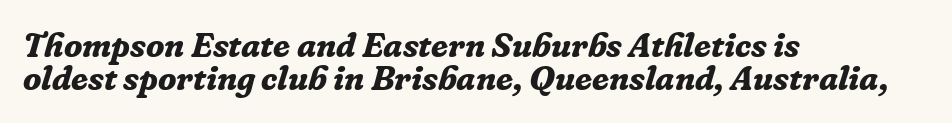
{"serif": "yes", "italic": "yes", "lean": "right", "slant_degrees": 16, "bold": "yes", "weight": "bold", "width": "normal", "stroke_contrast": "low", "x_height": "medium", "monospaced": "no", "underline": "no", "align": "left", "line_spacing": "tight", "line_spacing_ratio": 0.98, "letter_spacing": "normal", "letter_spacing_em": 0.0, "glyph_px": 34}
